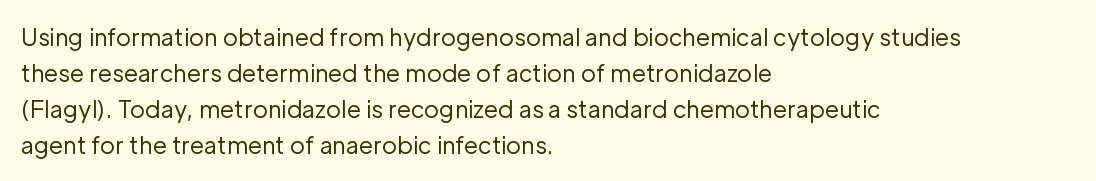
{"italic": "no", "bold": "no", "underline": "no", "align": "left", "line_spacing": "normal", "line_spacing_ratio": 1.56, "letter_spacing": "normal", "letter_spacing_em": 0.0, "glyph_px": 23}
